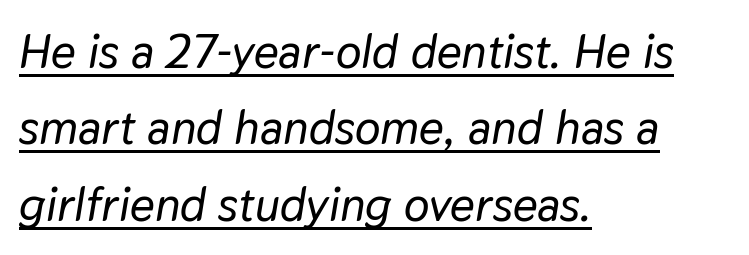
{"italic": "yes", "lean": "right", "slant_degrees": 9, "width": "normal", "stroke_contrast": "low", "x_height": "medium", "monospaced": "no", "underline": "yes", "align": "left", "line_spacing": "normal", "line_spacing_ratio": 1.59, "letter_spacing": "normal", "letter_spacing_em": 0.0, "glyph_px": 48}
